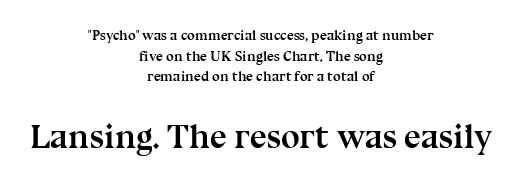
Q: Is the text bold? A: Yes.
Q: Is the text italic (slanted)? A: No, it is upright.
Q: Is the typeface a serif or a sans-serif typeface? A: Serif.
Q: Is the text underlined? A: No.
Q: How is the paragraph aligned? A: Centered.
Q: Is the spacing between letters normal or unusually wide? A: Normal.
Q: Is the spacing between lines tight, normal or loose? A: Normal.
Q: Which block of text is set in a larger size, the first (top) or the second (bottom)? A: The second (bottom) one.
Q: Width (condensed, normal, or wide)? A: Normal.
Q: Stroke contrast? A: Medium.
Q: x-height? A: Medium.
Q: Monospaced? A: No.
